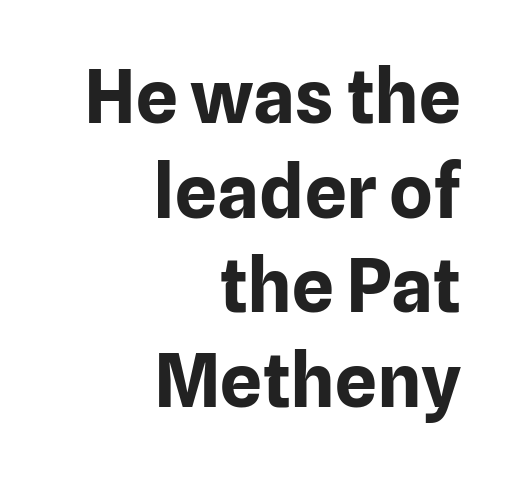
The image shows 74 px bold sans-serif type, upright; set right-aligned, normal line spacing (1.28x), normal letter spacing, not underlined; low stroke contrast and a medium x-height.
